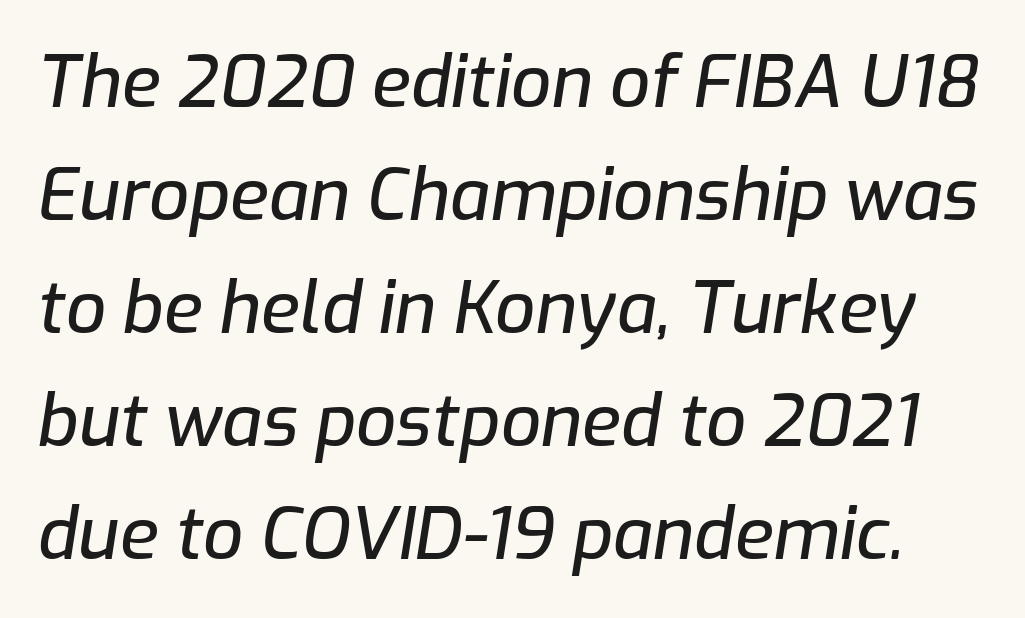
Q: Is the text italic (slanted)? A: Yes, it leans right by about 9 degrees.
Q: Is the text underlined? A: No.
Q: Is the spacing between letters normal or unusually wide? A: Normal.
Q: Is the spacing between lines tight, normal or loose? A: Normal.
Q: Width (condensed, normal, or wide)? A: Normal.
Q: Stroke contrast? A: Low.
Q: x-height? A: Medium.
Q: Monospaced? A: No.
